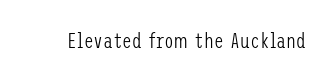
Q: Is the text bold? A: No.
Q: Is the text italic (slanted)? A: No, it is upright.
Q: Is the text underlined? A: No.
Q: Is the spacing between letters normal or unusually wide? A: Normal.
